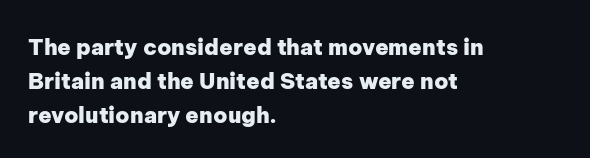
The image shows 22 px bold type, upright; set left-aligned, normal line spacing (1.55x), normal letter spacing, not underlined.
